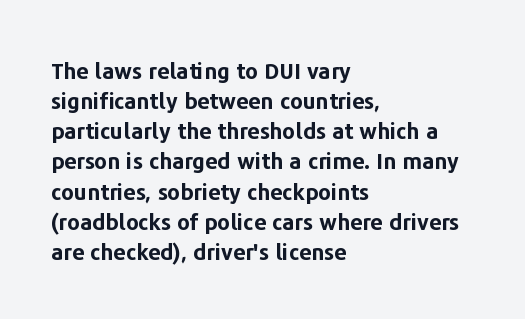
{"italic": "no", "bold": "yes", "underline": "no", "align": "left", "line_spacing": "normal", "line_spacing_ratio": 1.37, "letter_spacing": "normal", "letter_spacing_em": 0.0, "glyph_px": 22}
